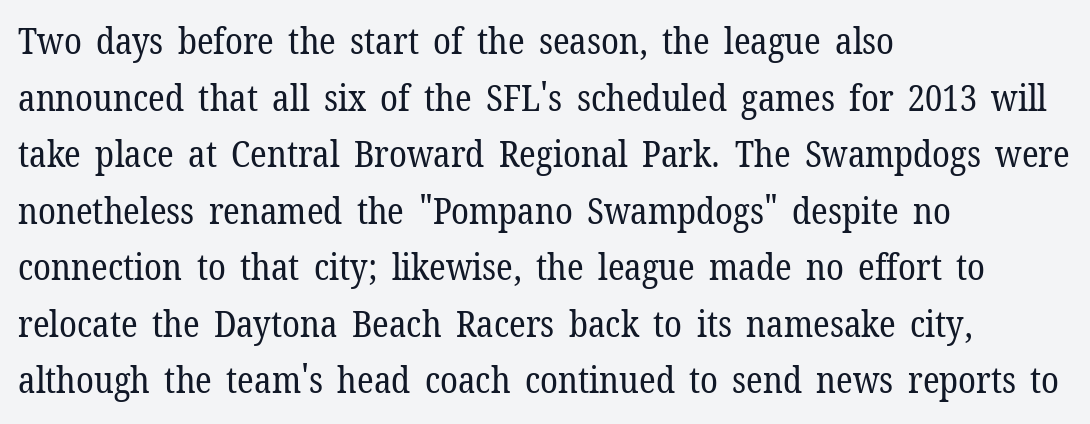
Q: Is the text bold? A: No.
Q: Is the text italic (slanted)? A: No, it is upright.
Q: Is the typeface a serif or a sans-serif typeface? A: Serif.
Q: Is the text underlined? A: No.
Q: How is the paragraph aligned? A: Left-aligned.
Q: Is the spacing between letters normal or unusually wide? A: Normal.
Q: Is the spacing between lines tight, normal or loose? A: Normal.
Q: Width (condensed, normal, or wide)? A: Normal.
Q: Stroke contrast? A: Low.
Q: x-height? A: Medium.
Q: Monospaced? A: No.
